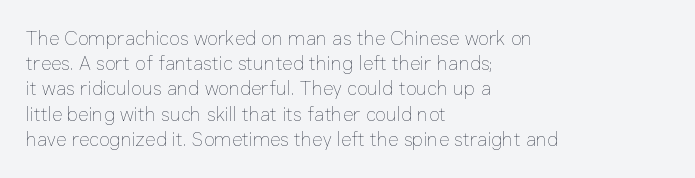
{"italic": "no", "bold": "no", "underline": "no", "align": "left", "line_spacing": "normal", "line_spacing_ratio": 1.26, "letter_spacing": "normal", "letter_spacing_em": 0.0, "glyph_px": 20}
